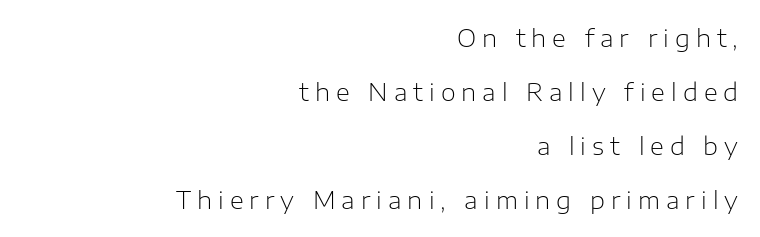
{"italic": "no", "bold": "no", "underline": "no", "align": "right", "line_spacing": "loose", "line_spacing_ratio": 2.25, "letter_spacing": "wide", "letter_spacing_em": 0.25, "glyph_px": 24}
